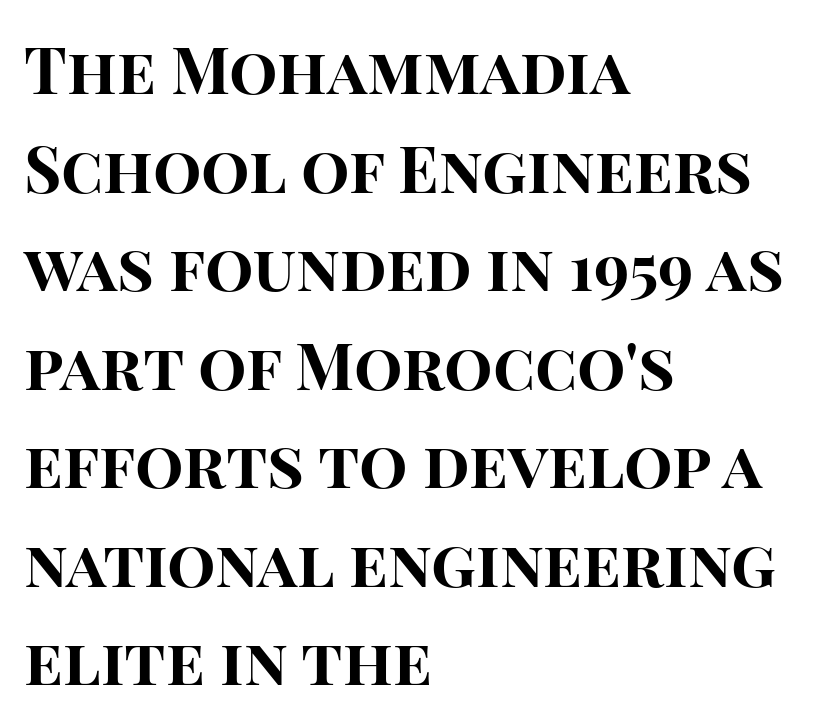
Q: Is the text bold? A: Yes.
Q: Is the text italic (slanted)? A: No, it is upright.
Q: Is the typeface a serif or a sans-serif typeface? A: Sans-serif.
Q: Is the text underlined? A: No.
Q: How is the paragraph aligned? A: Left-aligned.
Q: Is the spacing between letters normal or unusually wide? A: Normal.
Q: Is the spacing between lines tight, normal or loose? A: Normal.
Q: Width (condensed, normal, or wide)? A: Normal.
Q: Stroke contrast? A: High.
Q: x-height? A: Large.
Q: Monospaced? A: No.
